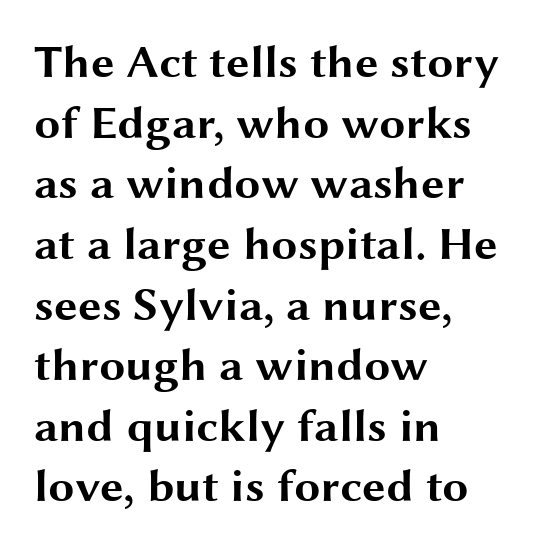
Any mark beneath the type? The region is blank. Note the varied advance widths — an 'i' is clearly narrower than an 'm'. If you drew a ruler down the left edge, every line would touch it. Honestly, the row spacing looks completely unremarkable. This rendering employs a face without finishing strokes, i.e., a sans-serif.
